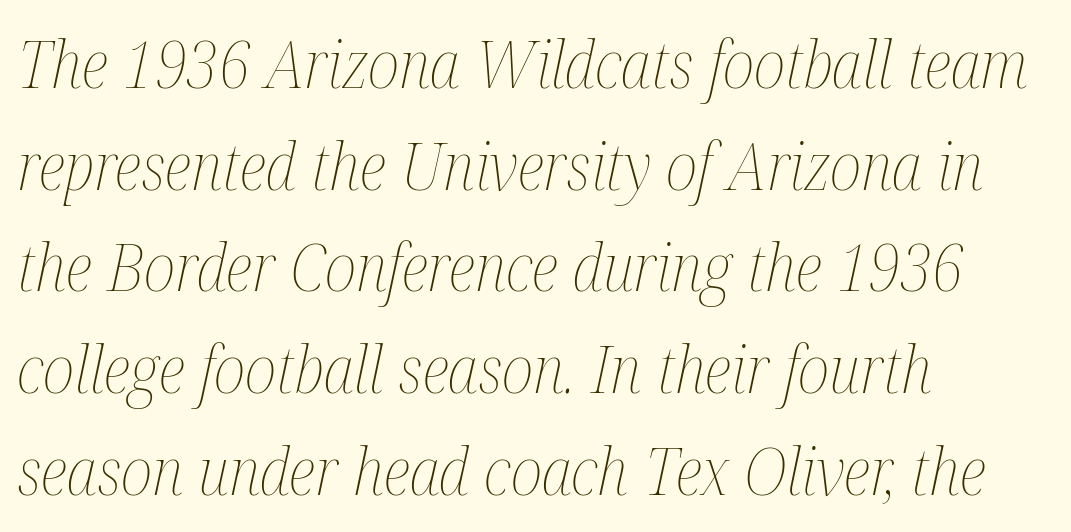
Q: Is the text bold? A: No.
Q: Is the text italic (slanted)? A: Yes, it leans right by about 12 degrees.
Q: Is the text underlined? A: No.
Q: How is the paragraph aligned? A: Left-aligned.
Q: Is the spacing between letters normal or unusually wide? A: Normal.
Q: Is the spacing between lines tight, normal or loose? A: Normal.
Q: Width (condensed, normal, or wide)? A: Condensed.
Q: Stroke contrast? A: Medium.
Q: x-height? A: Medium.
Q: Monospaced? A: No.
